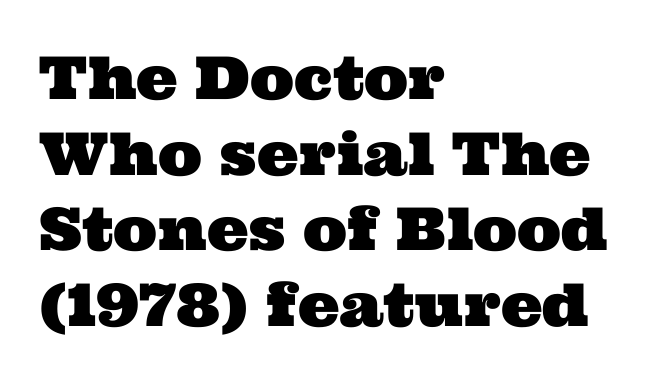
The image shows 59 px wide serif type; set left-aligned, normal line spacing (1.28x), normal letter spacing, not underlined; medium stroke contrast and a medium x-height.
